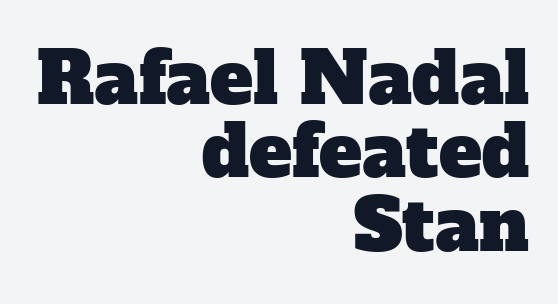
The rendering uses natural spacing where letterforms have individual widths. The space beneath each line is pristine and unruled. Typographically, this falls in the serif category. Is there much room between lines? No — they nearly touch. Look at the tracking — it's just the regular setting, nothing added. The setting favours the right margin, as signatures and pull-quotes sometimes do.
